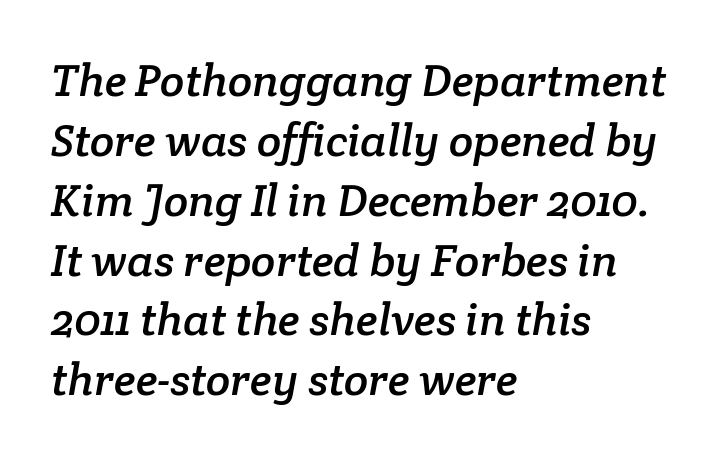
{"serif": "yes", "width": "normal", "stroke_contrast": "low", "x_height": "medium", "monospaced": "no", "underline": "no", "align": "left", "line_spacing": "normal", "line_spacing_ratio": 1.33, "letter_spacing": "normal", "letter_spacing_em": 0.0, "glyph_px": 45}
